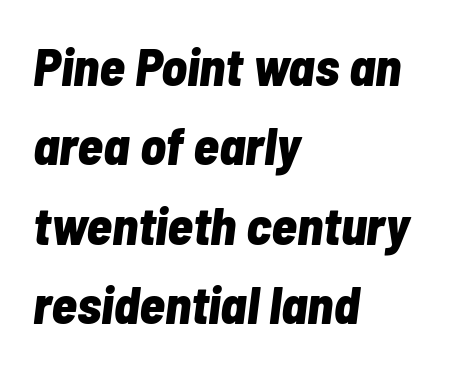
{"italic": "yes", "lean": "right", "slant_degrees": 7, "bold": "yes", "weight": "bold", "width": "condensed", "stroke_contrast": "low", "x_height": "medium", "monospaced": "no", "underline": "no", "align": "left", "line_spacing": "normal", "line_spacing_ratio": 1.5, "letter_spacing": "normal", "letter_spacing_em": 0.0, "glyph_px": 53}
